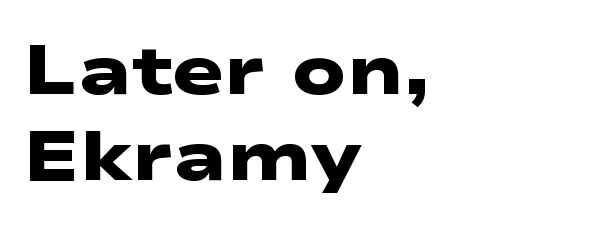
Q: Is the text bold? A: Yes.
Q: Is the typeface a serif or a sans-serif typeface? A: Sans-serif.
Q: Is the text underlined? A: No.
Q: How is the paragraph aligned? A: Left-aligned.
Q: Is the spacing between letters normal or unusually wide? A: Normal.
Q: Width (condensed, normal, or wide)? A: Wide.
Q: Stroke contrast? A: Low.
Q: x-height? A: Medium.
Q: Monospaced? A: No.
